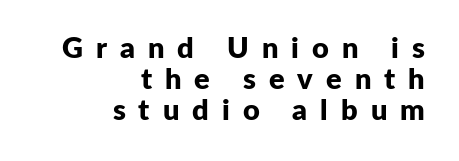
The image shows 29 px bold sans-serif type, upright; set right-aligned, tight line spacing (1.07x), unusually wide letter spacing (+0.45 em), not underlined; low stroke contrast and a medium x-height.
